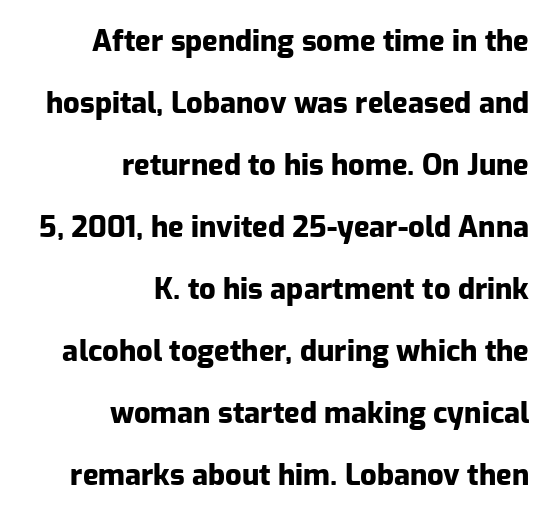
Q: Is the text bold? A: Yes.
Q: Is the text italic (slanted)? A: No, it is upright.
Q: Is the typeface a serif or a sans-serif typeface? A: Sans-serif.
Q: Is the text underlined? A: No.
Q: How is the paragraph aligned? A: Right-aligned.
Q: Is the spacing between letters normal or unusually wide? A: Normal.
Q: Is the spacing between lines tight, normal or loose? A: Loose.
Q: Width (condensed, normal, or wide)? A: Normal.
Q: Stroke contrast? A: Low.
Q: x-height? A: Medium.
Q: Monospaced? A: No.
